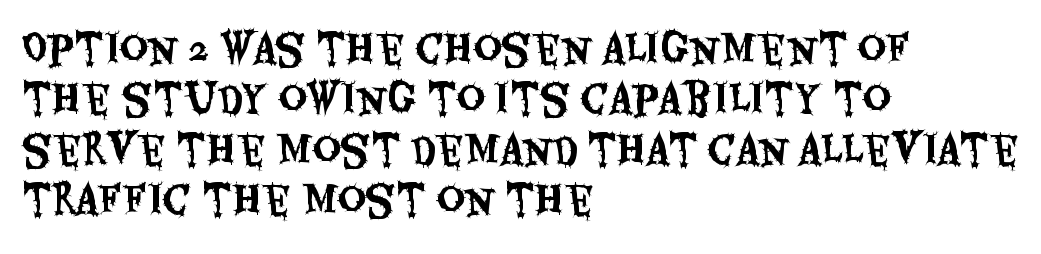
The image shows 39 px condensed sans-serif type, upright; set left-aligned, normal line spacing (1.29x), normal letter spacing, not underlined; medium stroke contrast and a large x-height.
